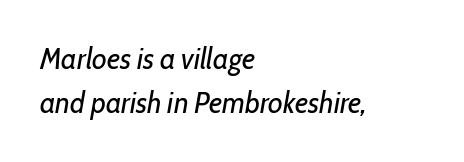
The image shows 30 px regular-weight, condensed type, italic (leaning right); set left-aligned, normal line spacing (1.48x), normal letter spacing, not underlined; low stroke contrast and a medium x-height.
